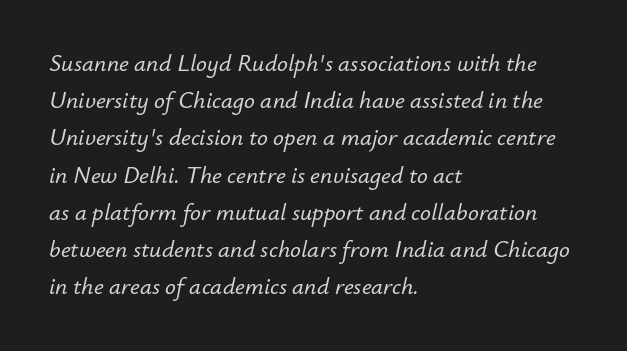
The image shows 24 px text type, italic (leaning right); set left-aligned, normal line spacing (1.55x), normal letter spacing, not underlined.
